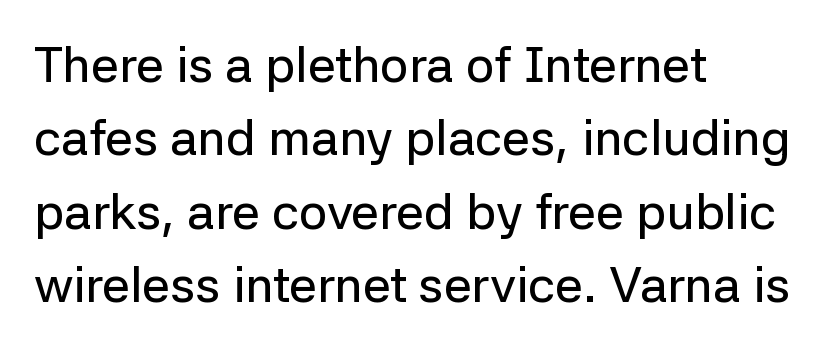
Q: Is the text italic (slanted)? A: No, it is upright.
Q: Is the typeface a serif or a sans-serif typeface? A: Sans-serif.
Q: Is the text underlined? A: No.
Q: How is the paragraph aligned? A: Left-aligned.
Q: Is the spacing between letters normal or unusually wide? A: Normal.
Q: Is the spacing between lines tight, normal or loose? A: Normal.
Q: Width (condensed, normal, or wide)? A: Normal.
Q: Stroke contrast? A: Low.
Q: x-height? A: Medium.
Q: Monospaced? A: No.
